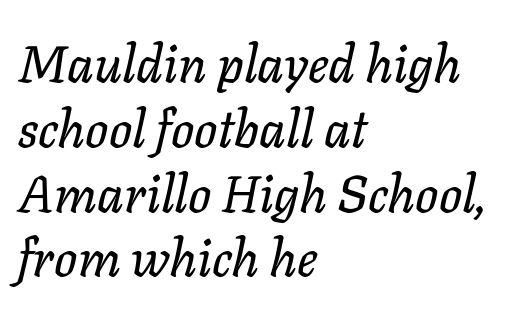
The image shows 51 px text type, italic (leaning right); set left-aligned, normal line spacing (1.27x), normal letter spacing, not underlined; low stroke contrast and a medium x-height.
